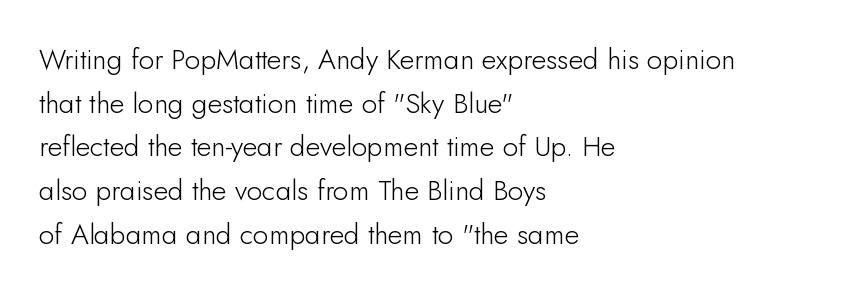
The image shows 28 px light sans-serif type, upright; set left-aligned, normal line spacing (1.56x), normal letter spacing, not underlined; low stroke contrast and a small x-height.
